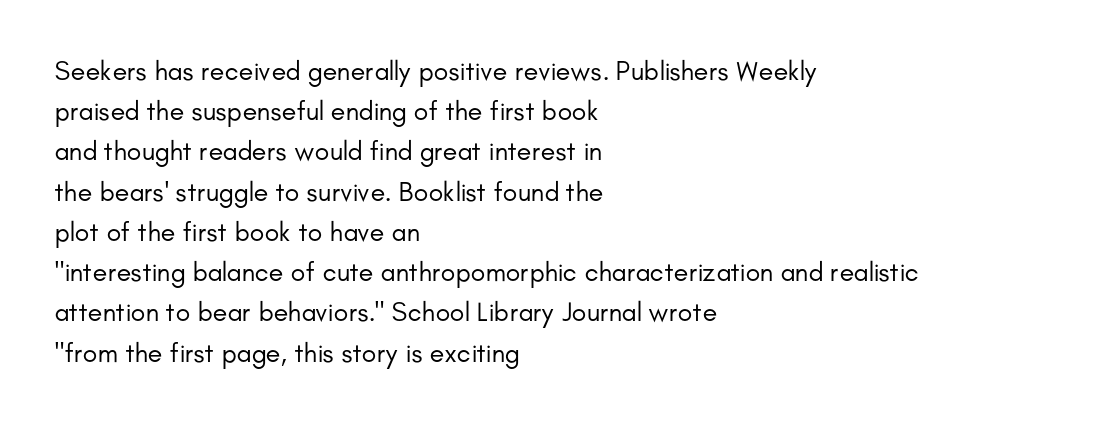
Q: Is the text bold? A: No.
Q: Is the text italic (slanted)? A: No, it is upright.
Q: Is the text underlined? A: No.
Q: How is the paragraph aligned? A: Left-aligned.
Q: Is the spacing between letters normal or unusually wide? A: Normal.
Q: Is the spacing between lines tight, normal or loose? A: Normal.
